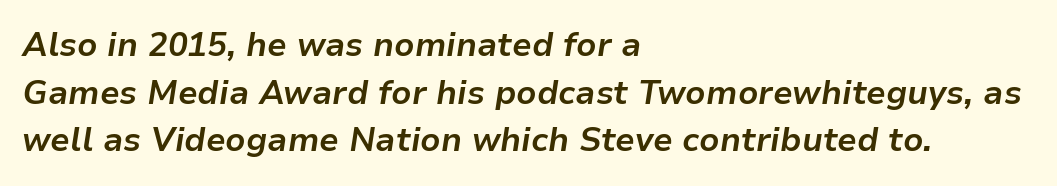
Each row of text sits above clean, open space. The face used here is rendered with its standard letterfit. Do the characters align in a grid? No, the font is proportional. The whole block is typeset with a tilt. The strokes are fattened all the way to bold.
